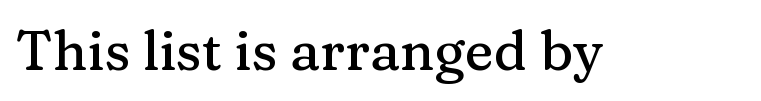
The image shows 55 px serif type, upright; set normal letter spacing, not underlined; medium stroke contrast and a medium x-height.
